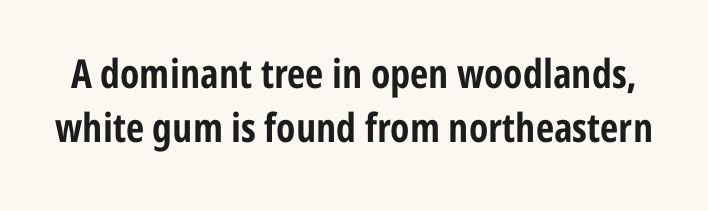
Q: Is the text bold? A: Yes.
Q: Is the text italic (slanted)? A: No, it is upright.
Q: Is the typeface a serif or a sans-serif typeface? A: Sans-serif.
Q: Is the text underlined? A: No.
Q: Is the spacing between letters normal or unusually wide? A: Normal.
Q: Is the spacing between lines tight, normal or loose? A: Normal.
Q: Width (condensed, normal, or wide)? A: Condensed.
Q: Stroke contrast? A: Low.
Q: x-height? A: Medium.
Q: Monospaced? A: No.
